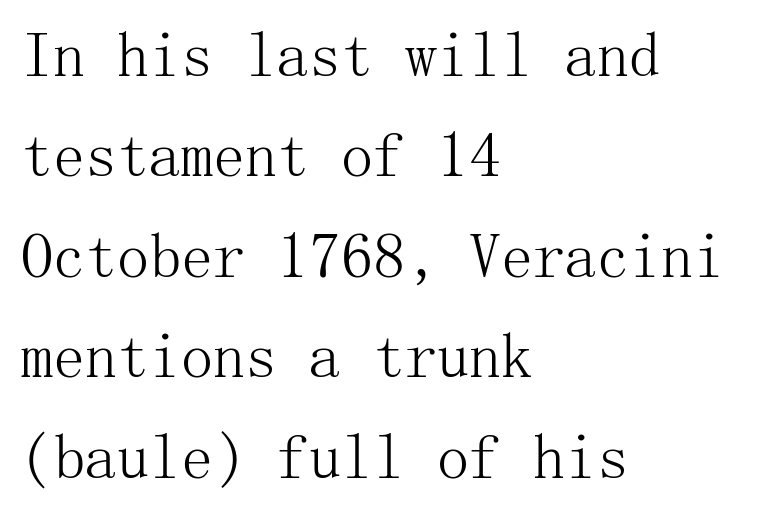
Q: Is the text bold? A: No.
Q: Is the text italic (slanted)? A: No, it is upright.
Q: Is the typeface a serif or a sans-serif typeface? A: Serif.
Q: Is the text underlined? A: No.
Q: How is the paragraph aligned? A: Left-aligned.
Q: Is the spacing between letters normal or unusually wide? A: Normal.
Q: Is the spacing between lines tight, normal or loose? A: Normal.
Q: Width (condensed, normal, or wide)? A: Normal.
Q: Stroke contrast? A: Medium.
Q: x-height? A: Medium.
